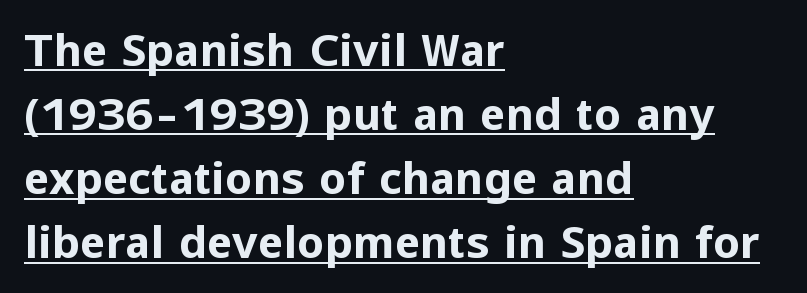
The image shows 43 px bold sans-serif type, upright; set left-aligned, normal line spacing (1.49x), normal letter spacing, underlined; low stroke contrast and a medium x-height.
